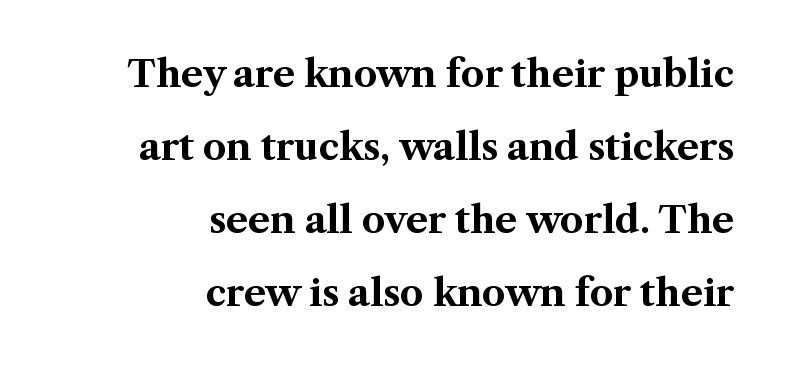
The image shows 37 px bold serif type, upright; set right-aligned, loose line spacing (1.97x), normal letter spacing, not underlined; medium stroke contrast and a medium x-height.
